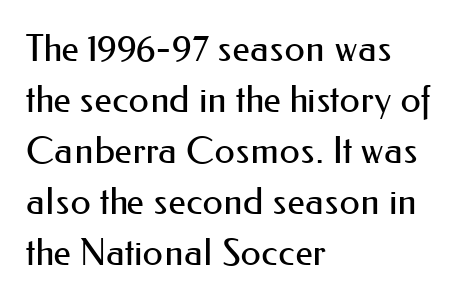
Stroke thickness stays within the range of a standard reading face or lighter. There is no visible air inserted between adjacent glyphs. Unmarked baselines from the first word to the last. Do the characters align in a grid? No, the font is proportional. Vertically, the passage feels balanced, rows spaced as you'd expect. The lettering holds an erect, upright posture throughout.
